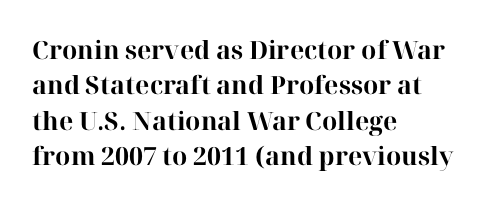
Q: Is the text bold? A: Yes.
Q: Is the text italic (slanted)? A: No, it is upright.
Q: Is the text underlined? A: No.
Q: How is the paragraph aligned? A: Left-aligned.
Q: Is the spacing between letters normal or unusually wide? A: Normal.
Q: Is the spacing between lines tight, normal or loose? A: Normal.
